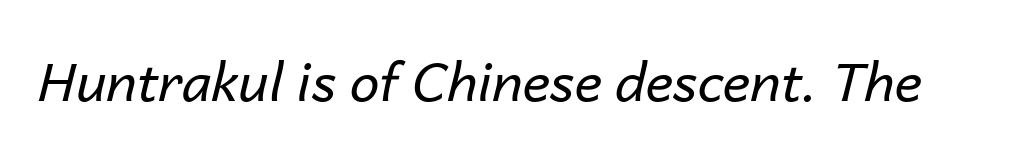
{"italic": "yes", "lean": "right", "slant_degrees": 14, "bold": "no", "weight": "regular", "width": "normal", "stroke_contrast": "low", "x_height": "medium", "monospaced": "no", "underline": "no", "letter_spacing": "normal", "letter_spacing_em": 0.0, "glyph_px": 53}
